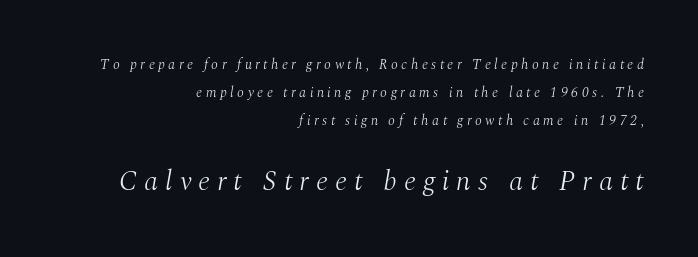
The image shows 28 px light serif type, italic (leaning right); set right-aligned, loose line spacing (1.99x), unusually wide letter spacing (+0.25 em), not underlined; the second (bottom) block is 2.0x larger; medium stroke contrast and a medium x-height.
